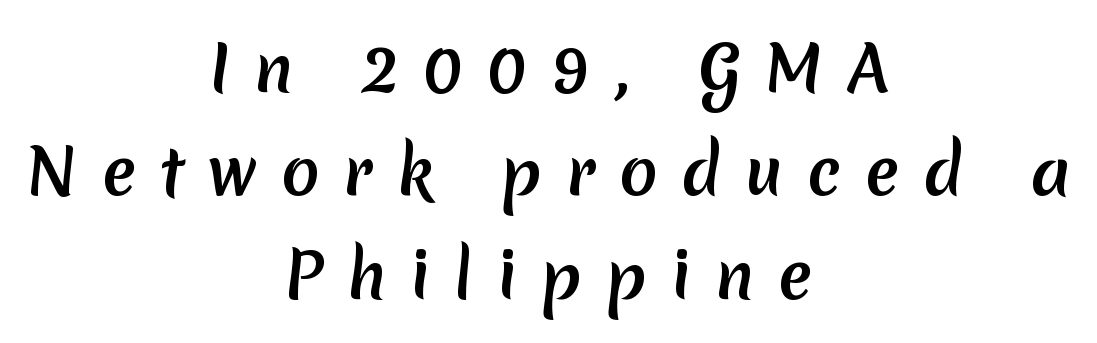
{"serif": "no", "bold": "yes", "weight": "semibold", "width": "normal", "stroke_contrast": "low", "x_height": "medium", "monospaced": "no", "underline": "no", "align": "center", "line_spacing": "normal", "line_spacing_ratio": 1.64, "letter_spacing": "wide", "letter_spacing_em": 0.38, "glyph_px": 63}
